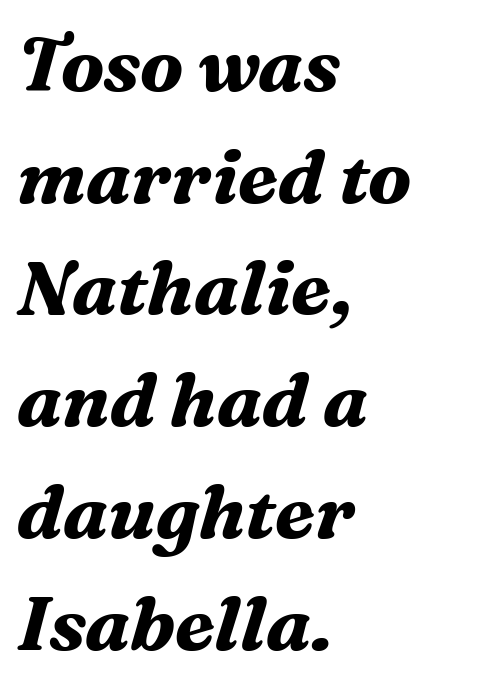
Q: Is the text bold? A: Yes.
Q: Is the text italic (slanted)? A: Yes, it leans right by about 16 degrees.
Q: Is the typeface a serif or a sans-serif typeface? A: Serif.
Q: Is the text underlined? A: No.
Q: How is the paragraph aligned? A: Left-aligned.
Q: Is the spacing between letters normal or unusually wide? A: Normal.
Q: Is the spacing between lines tight, normal or loose? A: Normal.
Q: Width (condensed, normal, or wide)? A: Normal.
Q: Stroke contrast? A: Medium.
Q: x-height? A: Medium.
Q: Monospaced? A: No.
